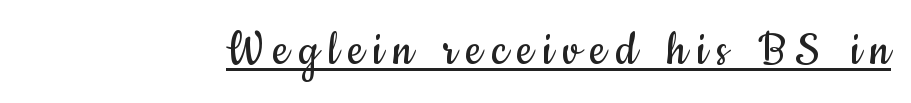
Q: Is the text bold? A: No.
Q: Is the text italic (slanted)? A: Yes.
Q: Is the typeface a serif or a sans-serif typeface? A: Sans-serif.
Q: Is the text underlined? A: Yes.
Q: Width (condensed, normal, or wide)? A: Condensed.
Q: Stroke contrast? A: Low.
Q: x-height? A: Small.
Q: Monospaced? A: No.
